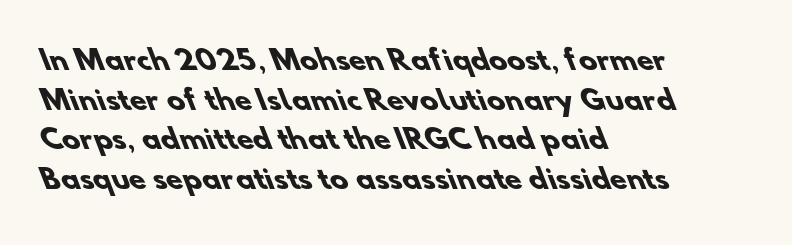
The image shows 27 px bold type; set left-aligned, normal line spacing (1.47x), normal letter spacing, not underlined.
